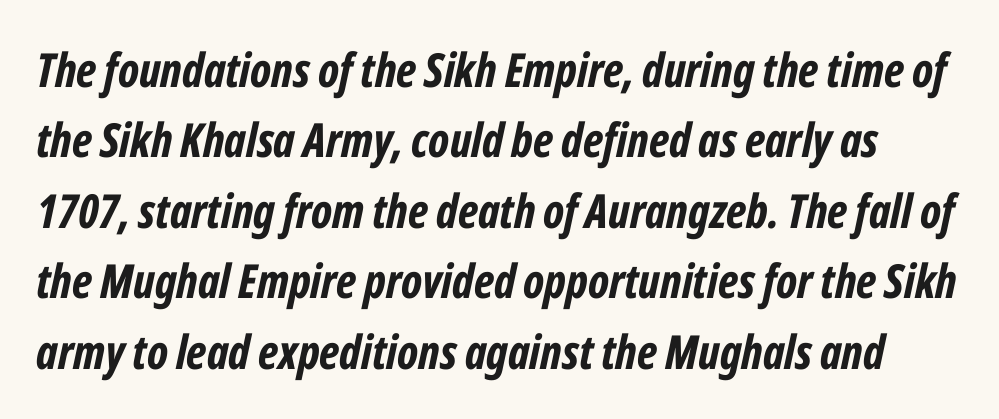
How are the letters spaced? Ordinarily, with no added tracking. Posture: slanted. A typesetter would call this leading conventional body-copy spacing. Strong, thick strokes mark this as bold type. The glyphs are unaccompanied by any horizontal stroke below them.
